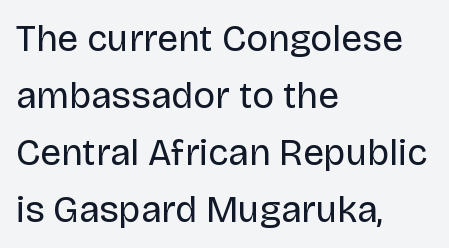
Tall strokes in this sample are plumb rather than angled. The type is set solid horizontally, with unmodified tracking. Each letter keeps its own natural width here, so spacing adapts to shape. Check where the strokes stop: nothing finishes them off — pure sans. The typeface has the unassuming heft of standard copy or less.
